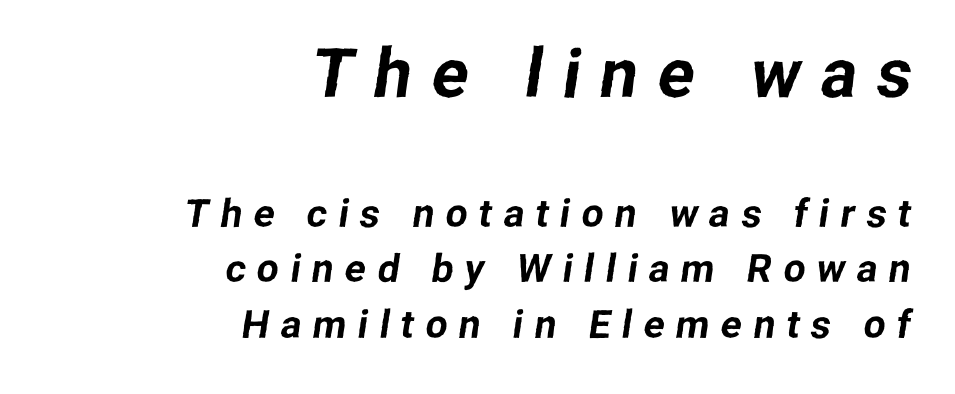
The image shows 68 px sans-serif type; set right-aligned, normal line spacing (1.42x), unusually wide letter spacing (+0.29 em), not underlined; the first (top) block is 1.74x larger; low stroke contrast and a medium x-height.
